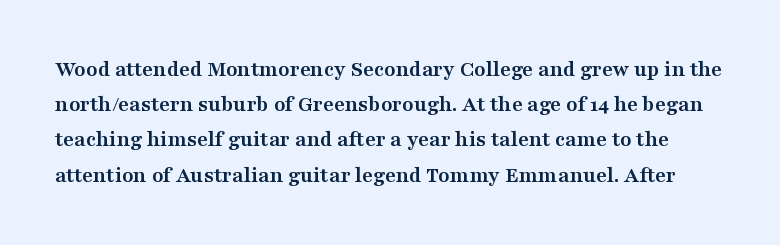
Q: Is the text bold? A: Yes.
Q: Is the text italic (slanted)? A: No, it is upright.
Q: Is the text underlined? A: No.
Q: Is the spacing between letters normal or unusually wide? A: Normal.
Q: Is the spacing between lines tight, normal or loose? A: Normal.
